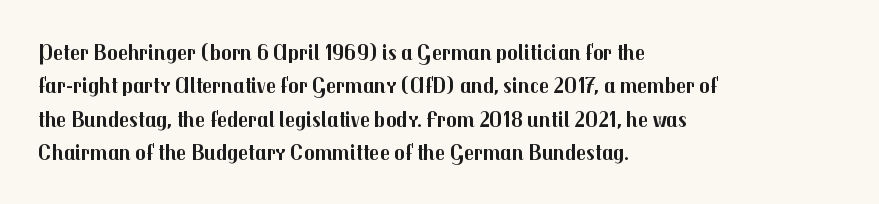
The image shows 22 px bold type, upright; set left-aligned, normal line spacing (1.52x), normal letter spacing, not underlined.
